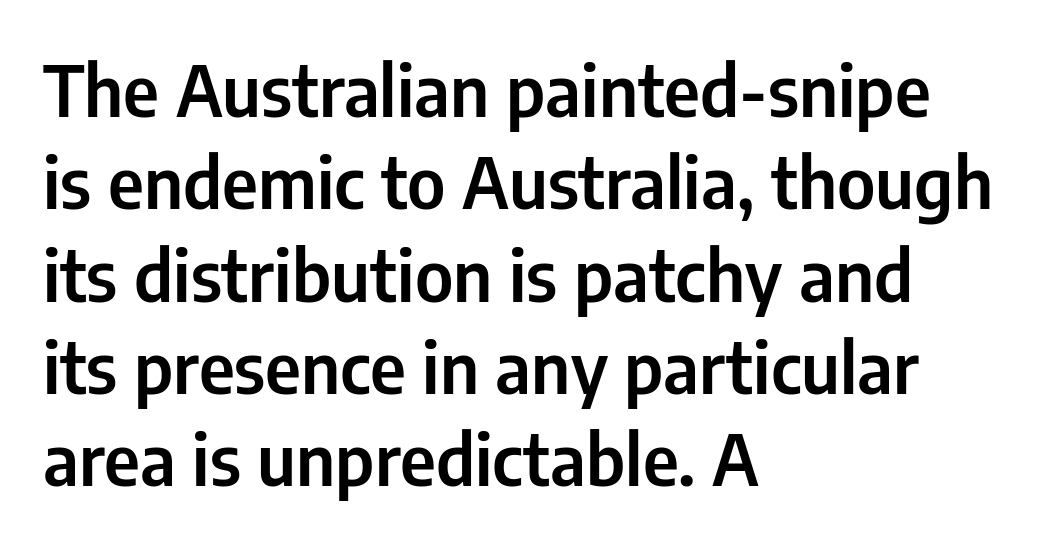
{"serif": "no", "italic": "no", "width": "condensed", "stroke_contrast": "low", "x_height": "medium", "monospaced": "no", "underline": "no", "align": "left", "line_spacing": "normal", "line_spacing_ratio": 1.3, "letter_spacing": "normal", "letter_spacing_em": 0.0, "glyph_px": 71}
